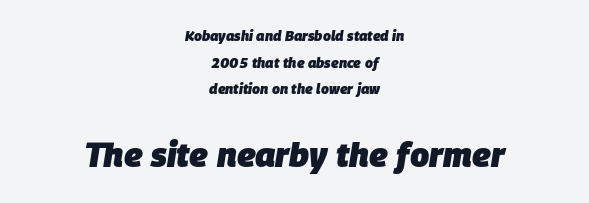
{"italic": "yes", "lean": "right", "slant_degrees": 9, "bold": "yes", "weight": "heavy", "width": "normal", "stroke_contrast": "low", "x_height": "large", "monospaced": "no", "underline": "no", "align": "center", "line_spacing": "loose", "line_spacing_ratio": 1.91, "letter_spacing": "normal", "letter_spacing_em": 0.0, "larger_block": "second", "size_ratio": 2.43, "glyph_px": 34}
